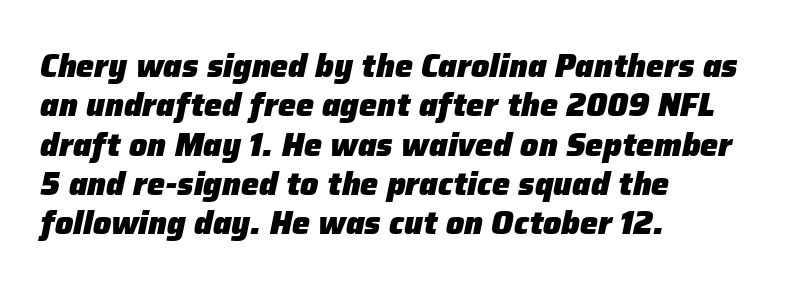
{"italic": "yes", "lean": "right", "slant_degrees": 12, "bold": "yes", "weight": "heavy", "width": "normal", "stroke_contrast": "low", "x_height": "medium", "monospaced": "no", "underline": "no", "align": "left", "line_spacing_ratio": 1.23, "letter_spacing": "normal", "letter_spacing_em": 0.0, "glyph_px": 32}
